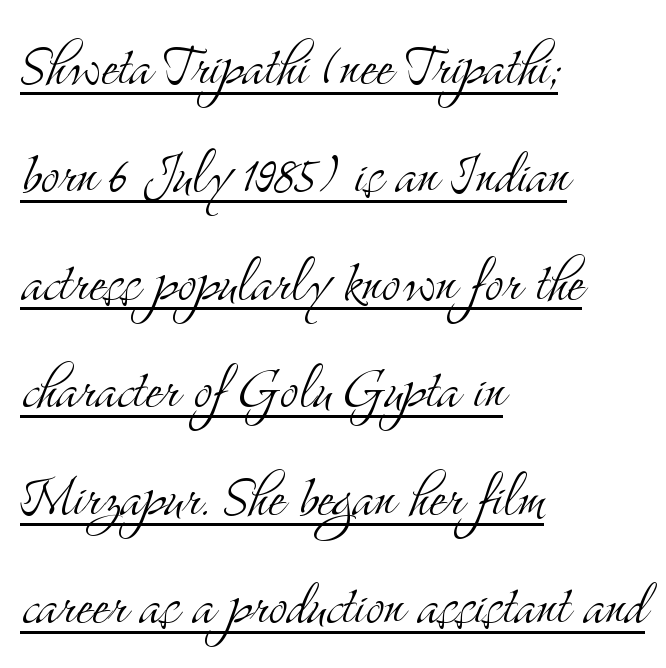
Q: Is the text bold? A: No.
Q: Is the text italic (slanted)? A: Yes.
Q: Is the typeface a serif or a sans-serif typeface? A: Serif.
Q: Is the text underlined? A: Yes.
Q: How is the paragraph aligned? A: Left-aligned.
Q: Is the spacing between letters normal or unusually wide? A: Normal.
Q: Is the spacing between lines tight, normal or loose? A: Normal.
Q: Width (condensed, normal, or wide)? A: Condensed.
Q: Stroke contrast? A: Medium.
Q: x-height? A: Small.
Q: Monospaced? A: No.
